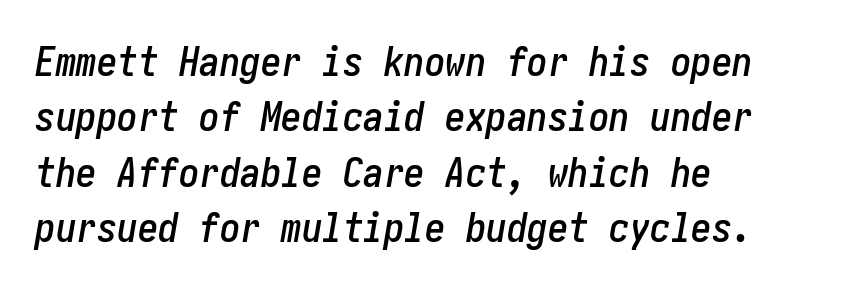
The image shows 41 px condensed type, italic (leaning right); set left-aligned, normal line spacing (1.35x), normal letter spacing, not underlined; low stroke contrast and a medium x-height.
